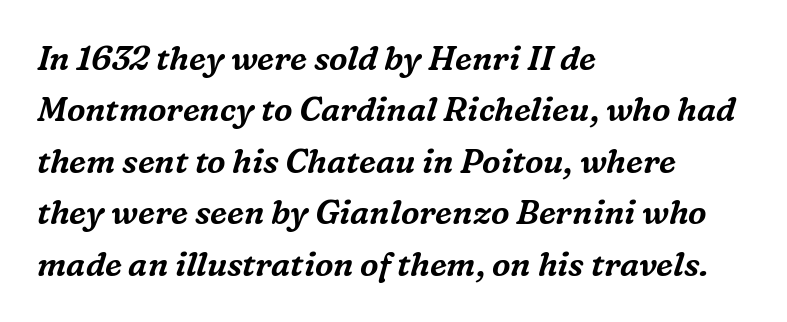
The image shows 33 px serif type, italic (leaning right); set left-aligned, normal line spacing (1.56x), normal letter spacing, not underlined; medium stroke contrast and a medium x-height.
